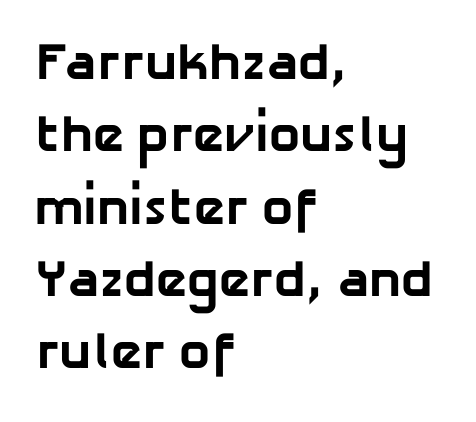
{"serif": "no", "bold": "yes", "weight": "bold", "width": "normal", "stroke_contrast": "low", "x_height": "medium", "monospaced": "no", "underline": "no", "align": "left", "line_spacing": "normal", "line_spacing_ratio": 1.39, "letter_spacing": "normal", "letter_spacing_em": 0.0, "glyph_px": 52}
